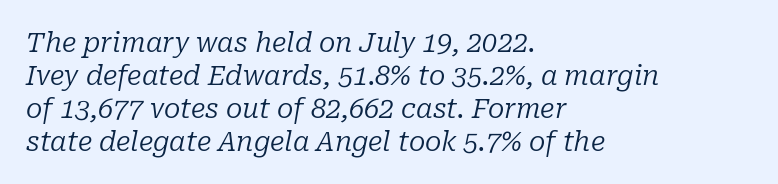
The image shows 27 px text type, italic (leaning right); set left-aligned, line spacing 1.22x, normal letter spacing, not underlined.
